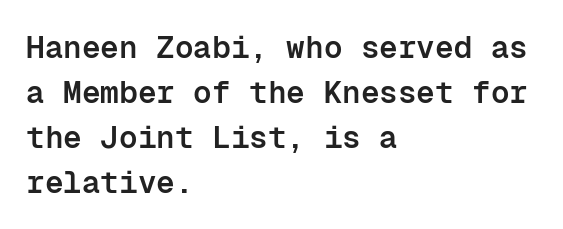
{"serif": "no", "italic": "no", "bold": "semi", "weight": "semibold", "width": "normal", "stroke_contrast": "low", "x_height": "medium", "monospaced": "yes", "underline": "no", "align": "left", "line_spacing": "normal", "line_spacing_ratio": 1.45, "letter_spacing": "normal", "letter_spacing_em": 0.0, "glyph_px": 31}
